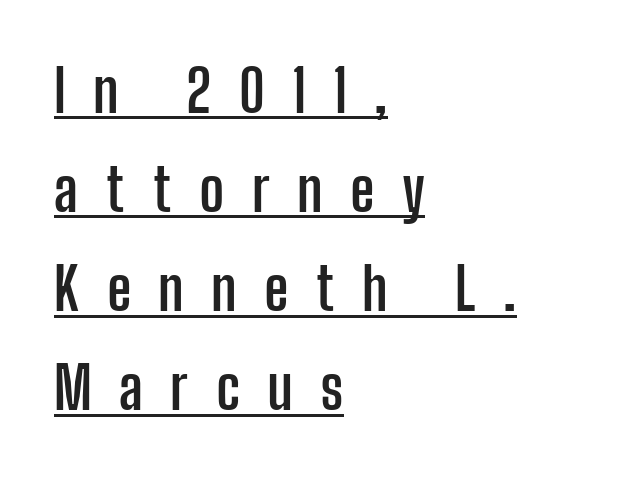
Q: Is the text bold? A: Yes.
Q: Is the text italic (slanted)? A: No, it is upright.
Q: Is the typeface a serif or a sans-serif typeface? A: Sans-serif.
Q: Is the text underlined? A: Yes.
Q: How is the paragraph aligned? A: Left-aligned.
Q: Is the spacing between letters normal or unusually wide? A: Unusually wide.
Q: Is the spacing between lines tight, normal or loose? A: Normal.
Q: Width (condensed, normal, or wide)? A: Condensed.
Q: Stroke contrast? A: Low.
Q: x-height? A: Medium.
Q: Monospaced? A: No.
